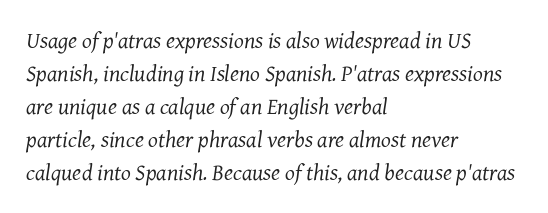
{"italic": "yes", "lean": "right", "slant_degrees": 7, "bold": "no", "underline": "no", "align": "left", "line_spacing": "normal", "line_spacing_ratio": 1.43, "letter_spacing": "normal", "letter_spacing_em": 0.0, "glyph_px": 23}
